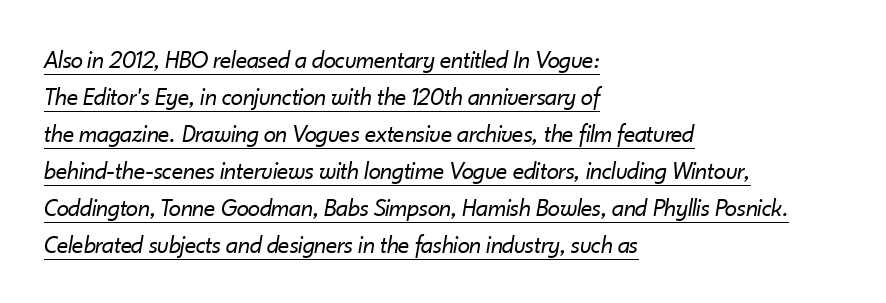
You can see a thin bar hugging the bottom of the glyphs. This is oblique type, the kind used for emphasis or titles. Notice how the passage keeps a crisp vertical edge on the left only. Standard letterfit; no display-style spreading of the glyphs. Unbolded letterforms with no extra heft. Summary of vertical rhythm: regular, with standard interline spacing.
